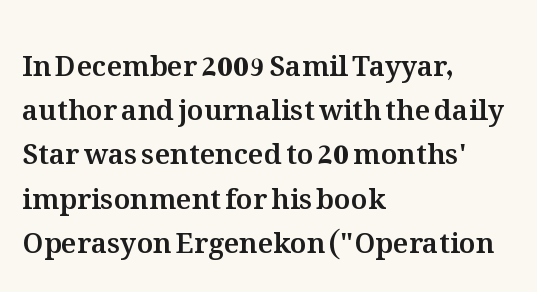
Leading: standard. You could call the tracking neutral — neither tight nor loose. Posture: vertical. The setting favours the left margin, as ordinary paragraphs usually do.
